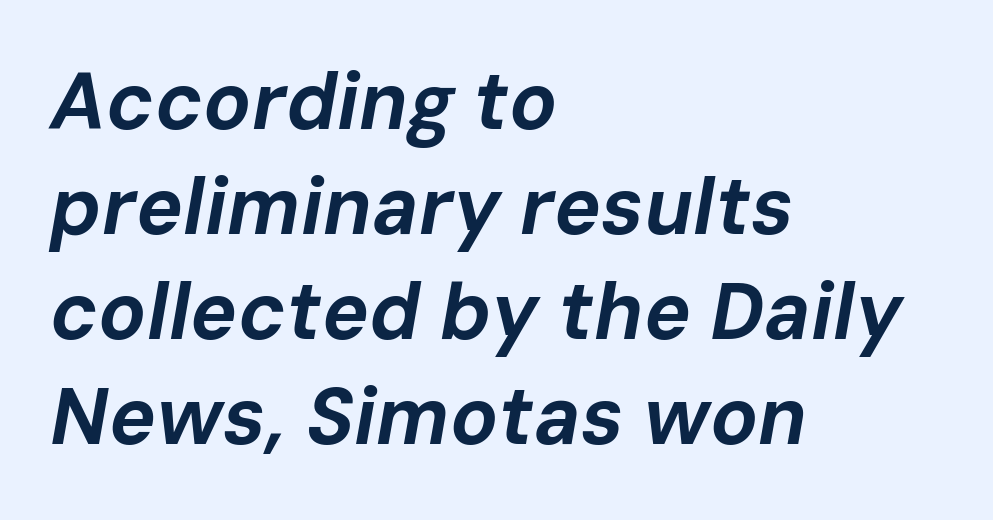
{"italic": "yes", "lean": "right", "slant_degrees": 10, "bold": "yes", "weight": "bold", "width": "normal", "stroke_contrast": "low", "x_height": "medium", "monospaced": "no", "underline": "no", "align": "left", "line_spacing": "normal", "line_spacing_ratio": 1.33, "letter_spacing": "normal", "letter_spacing_em": 0.0, "glyph_px": 79}
